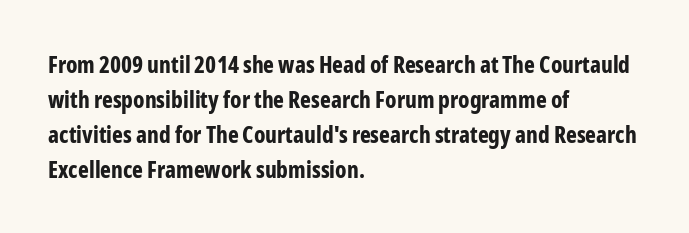
Q: Is the text bold? A: Yes.
Q: Is the text italic (slanted)? A: No, it is upright.
Q: Is the text underlined? A: No.
Q: How is the paragraph aligned? A: Left-aligned.
Q: Is the spacing between letters normal or unusually wide? A: Normal.
Q: Is the spacing between lines tight, normal or loose? A: Normal.
